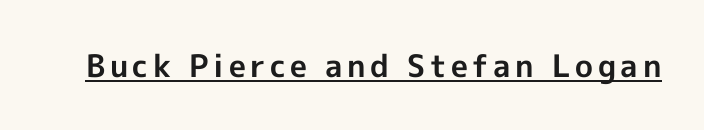
The image shows 31 px bold sans-serif type, upright; set underlined; a medium x-height.
